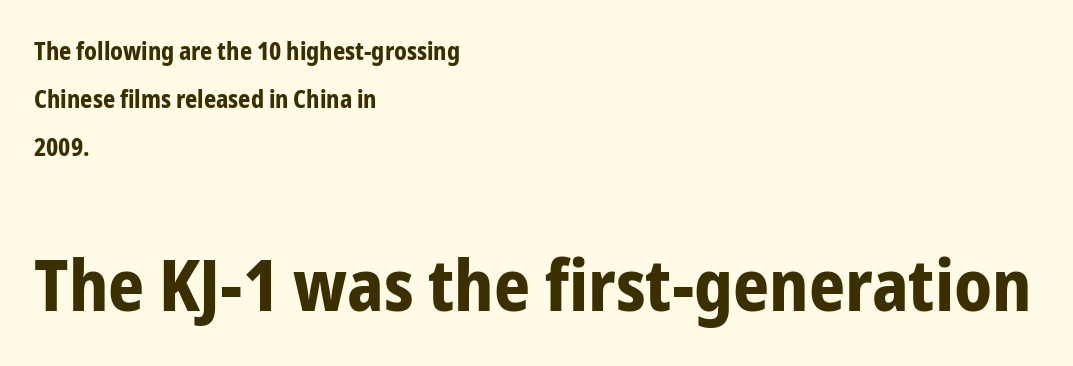
{"serif": "no", "italic": "no", "bold": "yes", "weight": "bold", "width": "condensed", "stroke_contrast": "low", "x_height": "medium", "monospaced": "no", "underline": "no", "align": "left", "line_spacing": "loose", "line_spacing_ratio": 2.0, "letter_spacing": "normal", "letter_spacing_em": 0.0, "larger_block": "second", "size_ratio": 2.96, "glyph_px": 71}
